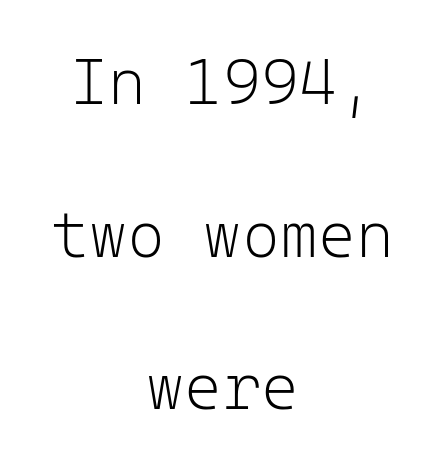
Quick note: interline space is abundant. The characters display no serif detailing; their extremities are plain. Inter-character spacing is left at the font's built-in metrics. Looks like terminal output: every glyph gets an equal slot.
